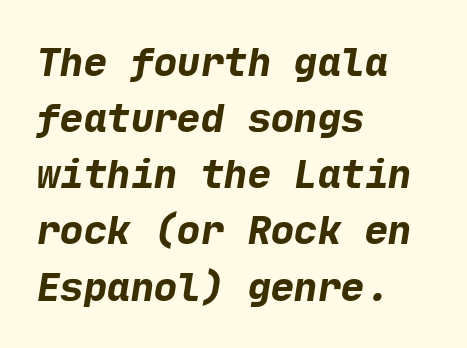
{"serif": "no", "bold": "yes", "weight": "bold", "width": "normal", "stroke_contrast": "low", "x_height": "medium", "underline": "no", "align": "left", "line_spacing": "normal", "line_spacing_ratio": 1.44, "letter_spacing": "normal", "letter_spacing_em": 0.0, "glyph_px": 39}
